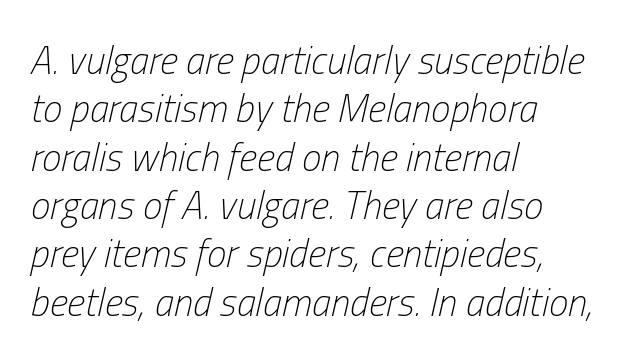
Here the glyphs are tracked normally, forming tight word shapes. These glyphs show unthickened strokes, regular width or finer. Italic: yes, the glyphs are oblique. The string is rendered with underlining switched off. Note the varied advance widths — an 'i' is clearly narrower than an 'm'. One-word summary of the alignment: left.
